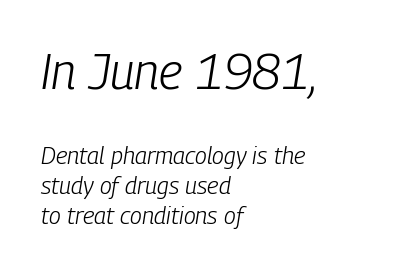
Q: Is the text bold? A: No.
Q: Is the text italic (slanted)? A: Yes, it leans right by about 9 degrees.
Q: Is the text underlined? A: No.
Q: How is the paragraph aligned? A: Left-aligned.
Q: Is the spacing between letters normal or unusually wide? A: Normal.
Q: Which block of text is set in a larger size, the first (top) or the second (bottom)? A: The first (top) one.
Q: Width (condensed, normal, or wide)? A: Condensed.
Q: Stroke contrast? A: Low.
Q: x-height? A: Medium.
Q: Monospaced? A: No.
